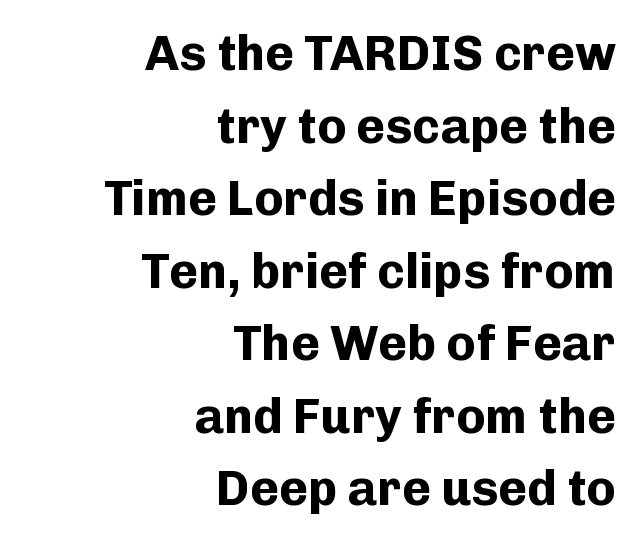
Q: Is the text bold? A: Yes.
Q: Is the text italic (slanted)? A: No, it is upright.
Q: Is the typeface a serif or a sans-serif typeface? A: Sans-serif.
Q: Is the text underlined? A: No.
Q: How is the paragraph aligned? A: Right-aligned.
Q: Is the spacing between letters normal or unusually wide? A: Normal.
Q: Is the spacing between lines tight, normal or loose? A: Normal.
Q: Width (condensed, normal, or wide)? A: Normal.
Q: Stroke contrast? A: Low.
Q: x-height? A: Medium.
Q: Monospaced? A: No.
